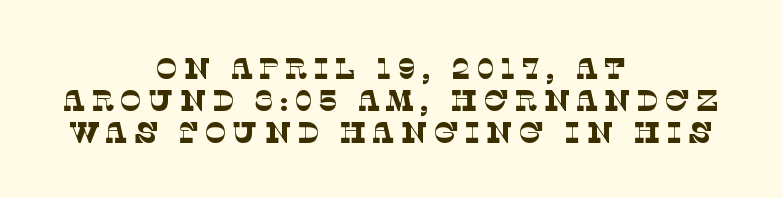
The image shows 30 px thin serif type; set centered, tight line spacing (1.06x), not underlined; low stroke contrast and a large x-height.
